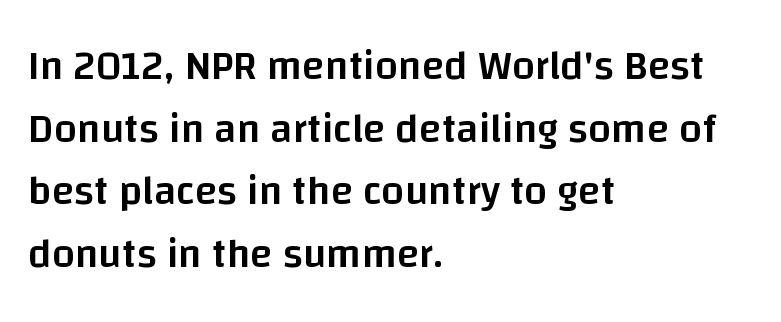
The image shows 41 px semibold sans-serif type, upright; set left-aligned, normal line spacing (1.53x), normal letter spacing, not underlined; low stroke contrast and a large x-height.
